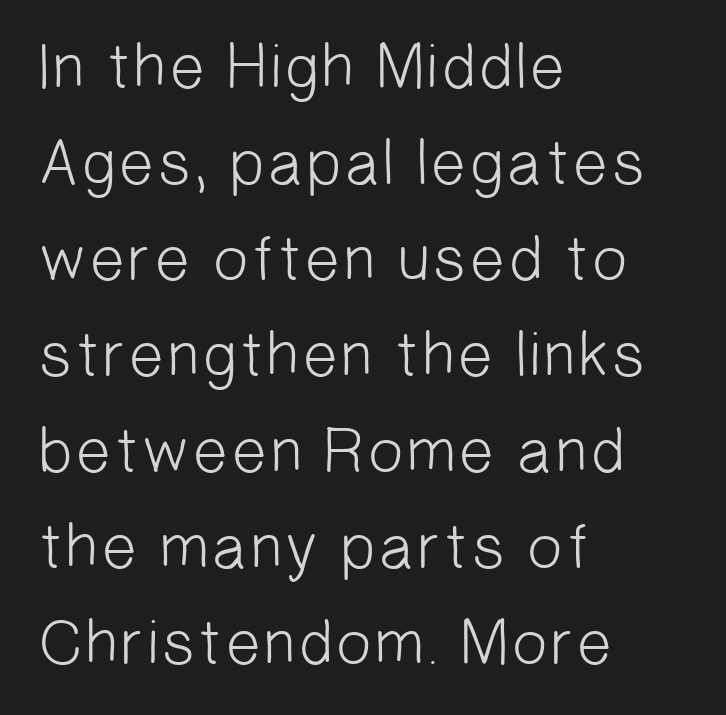
A sans-serif font was chosen for this passage. Summary of vertical rhythm: regular, with standard interline spacing. Think standard paragraph weight, or any step lighter than that. Underline: absent.
